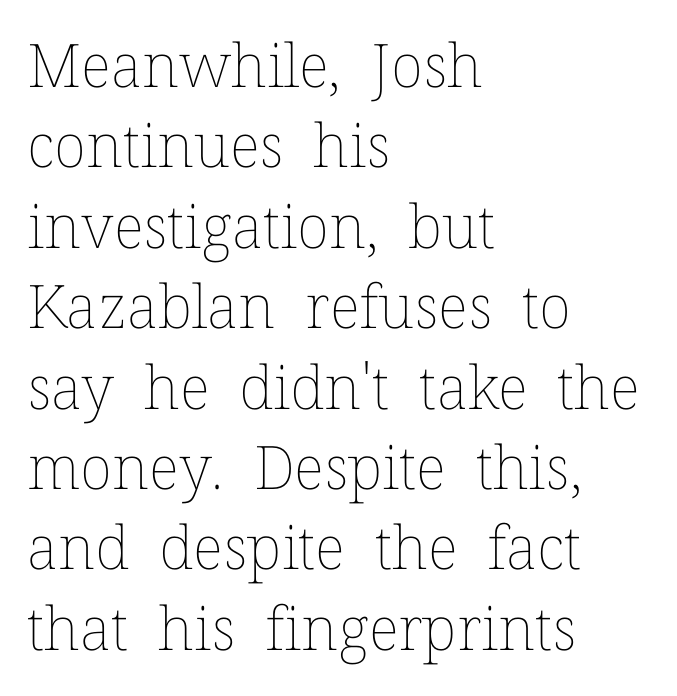
Between one letter and the next there's only the usual sliver of space. A quiet, ordinary-to-light weight characterises the typeface. You can tell it's not italic because the verticals are truly vertical. One-word summary of the alignment: left.
